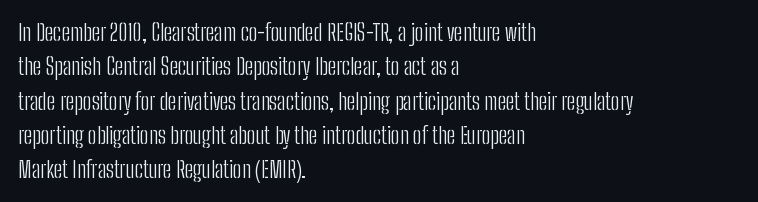
The image shows 23 px text type, upright; set left-aligned, normal line spacing (1.49x), normal letter spacing, not underlined.
